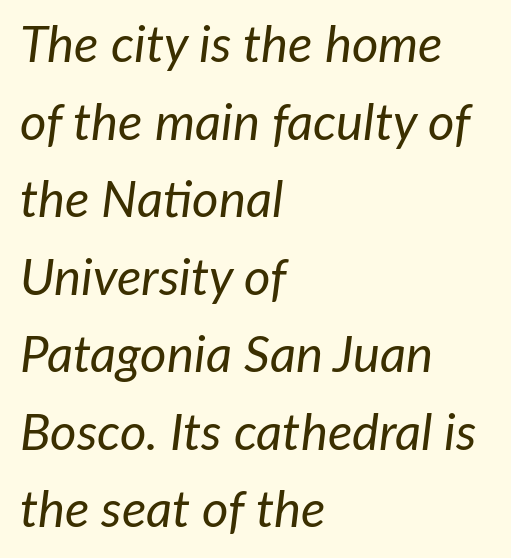
The lines sit at an ordinary, default distance from one another. Looks like regular typesetting: each glyph gets only the width it needs. Stem width sits at or under what a default text font uses. Tracking value appears to be zero — textbook default spacing. When letters slant like this, we call the style italic. These lines stack with their left ends in a neat column.
